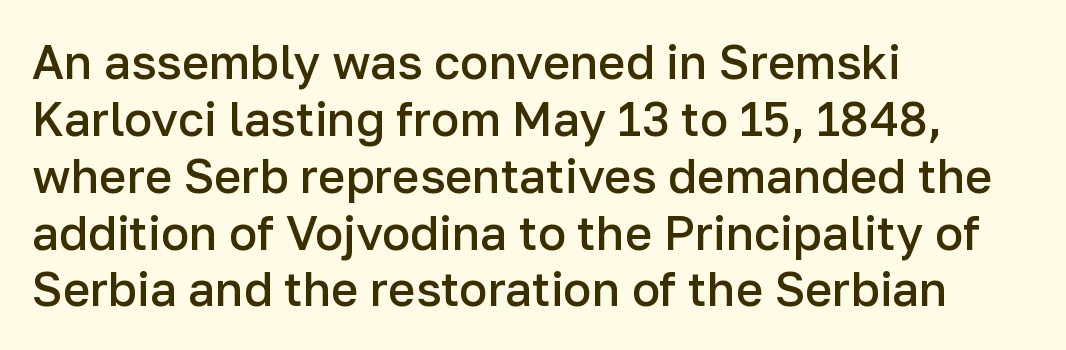
Q: Is the text bold? A: Semi-bold.
Q: Is the text italic (slanted)? A: No, it is upright.
Q: Is the typeface a serif or a sans-serif typeface? A: Sans-serif.
Q: Is the text underlined? A: No.
Q: How is the paragraph aligned? A: Left-aligned.
Q: Is the spacing between letters normal or unusually wide? A: Normal.
Q: Width (condensed, normal, or wide)? A: Normal.
Q: Stroke contrast? A: Low.
Q: x-height? A: Medium.
Q: Monospaced? A: No.
